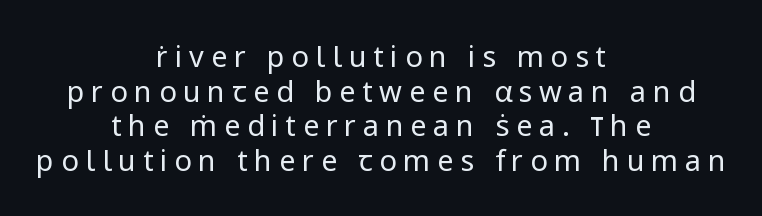
{"serif": "no", "italic": "no", "bold": "no", "weight": "regular", "width": "normal", "stroke_contrast": "low", "x_height": "medium", "monospaced": "no", "underline": "no", "align": "center", "line_spacing_ratio": 1.19, "letter_spacing": "wide", "letter_spacing_em": 0.23, "glyph_px": 29}
